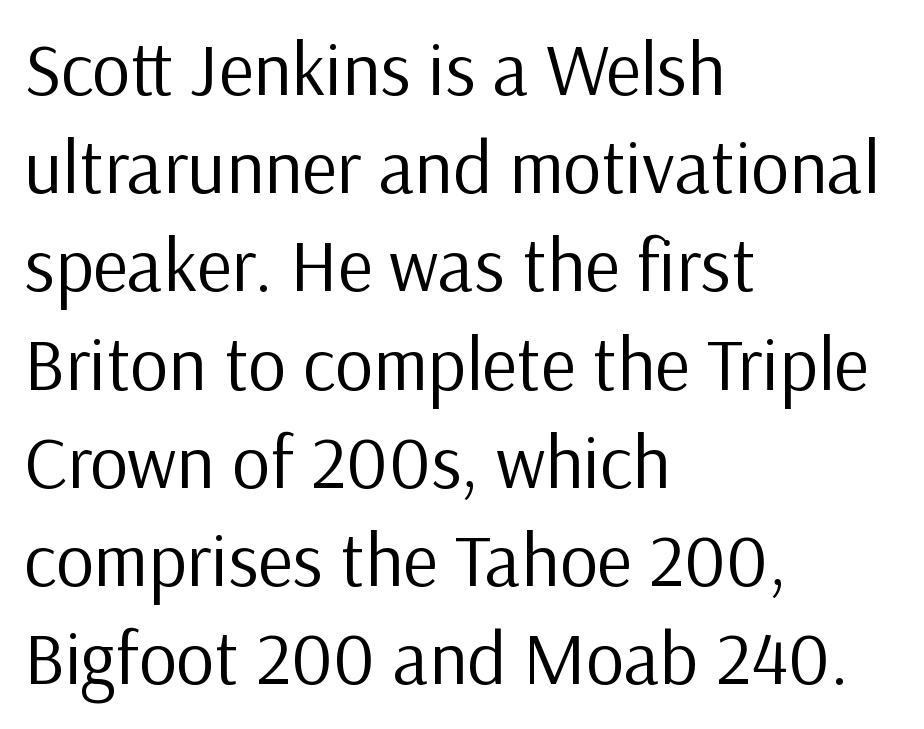
The face used here is proportionally spaced, like ordinary book or web type. Tracking here is standard; glyphs follow each other at the usual distance. Stems and bowls with no extra thickness — not bold. This block has exactly the height ordinary leading produces. The passage shown is not underscored anywhere.
